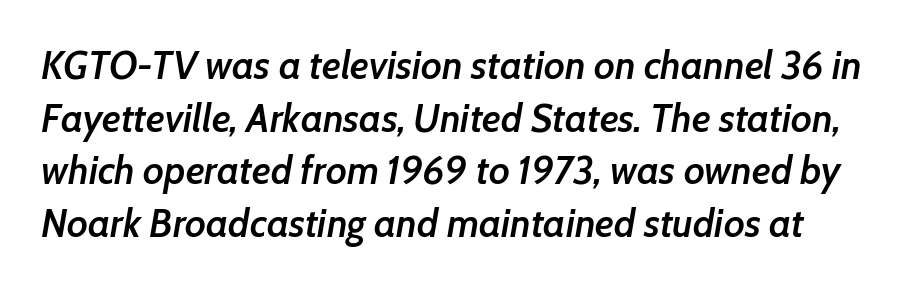
The image shows 39 px semibold type, italic (leaning right); set normal line spacing (1.35x), normal letter spacing, not underlined; low stroke contrast and a medium x-height.
